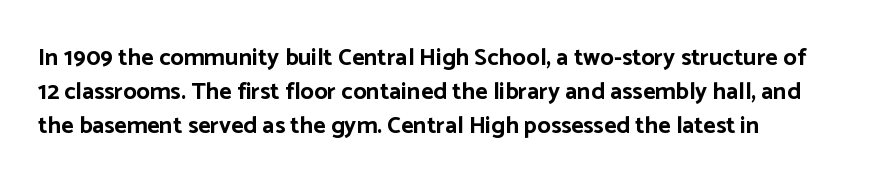
Q: Is the text bold? A: Yes.
Q: Is the text italic (slanted)? A: No, it is upright.
Q: Is the text underlined? A: No.
Q: Is the spacing between letters normal or unusually wide? A: Normal.
Q: Is the spacing between lines tight, normal or loose? A: Normal.
